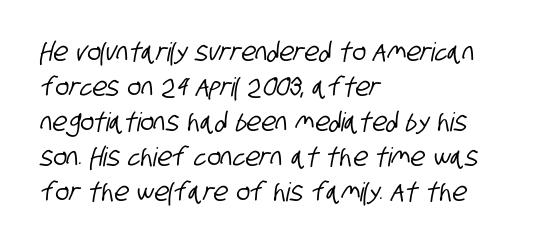
The image shows 26 px text type; set left-aligned, normal line spacing (1.35x), normal letter spacing, not underlined.
